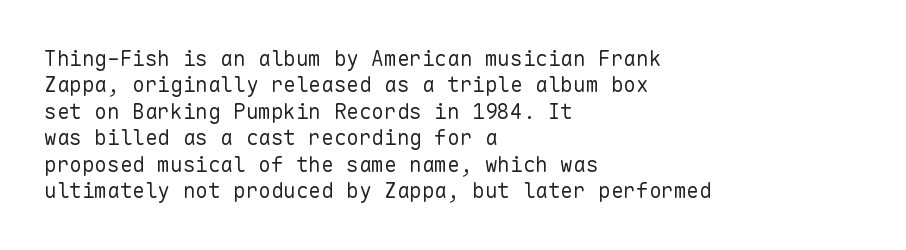
Q: Is the text bold? A: No.
Q: Is the text italic (slanted)? A: No, it is upright.
Q: Is the text underlined? A: No.
Q: How is the paragraph aligned? A: Left-aligned.
Q: Is the spacing between letters normal or unusually wide? A: Normal.
Q: Is the spacing between lines tight, normal or loose? A: Normal.
